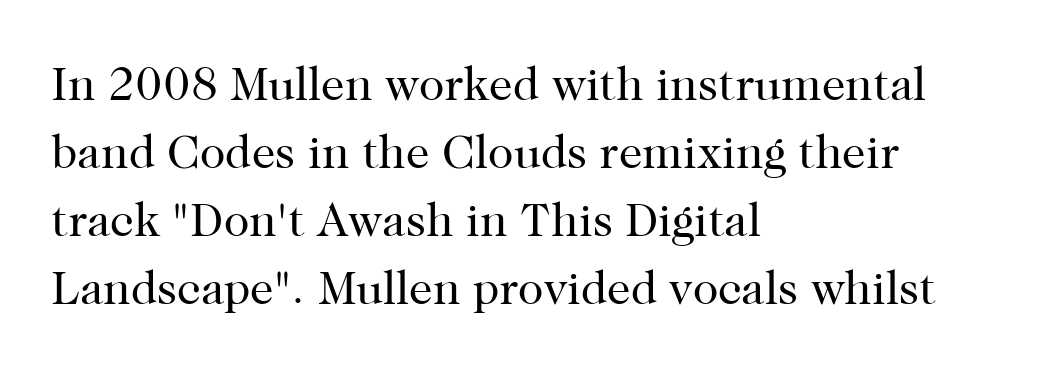
The rendering uses natural spacing where letterforms have individual widths. A typesetter would mark this as roman, not italic. Font category for this specimen: serif. Any mark beneath the type? The region is blank. The line texture is even and compact thanks to regular tracking. The weight would be labelled regular, book, light, or lighter still.
